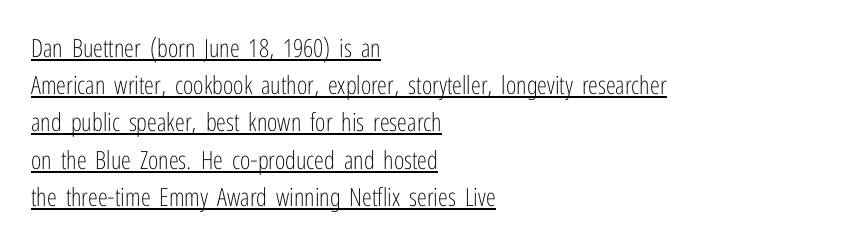
{"italic": "no", "bold": "no", "underline": "yes", "align": "left", "line_spacing": "normal", "line_spacing_ratio": 1.49, "letter_spacing": "normal", "letter_spacing_em": 0.0, "glyph_px": 25}
